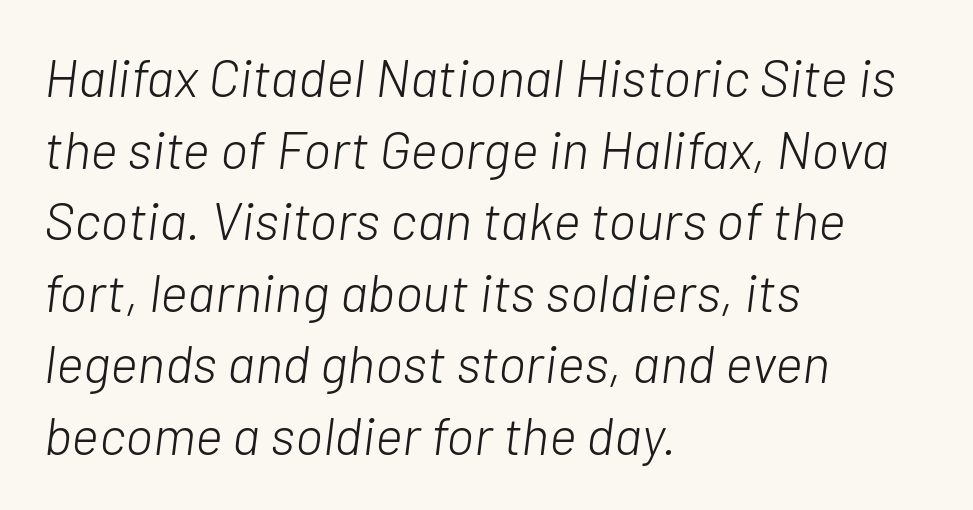
Q: Is the text bold? A: No.
Q: Is the text italic (slanted)? A: Yes, it leans right by about 7 degrees.
Q: Is the text underlined? A: No.
Q: How is the paragraph aligned? A: Left-aligned.
Q: Is the spacing between letters normal or unusually wide? A: Normal.
Q: Is the spacing between lines tight, normal or loose? A: Normal.
Q: Width (condensed, normal, or wide)? A: Normal.
Q: Stroke contrast? A: Low.
Q: x-height? A: Medium.
Q: Monospaced? A: No.
